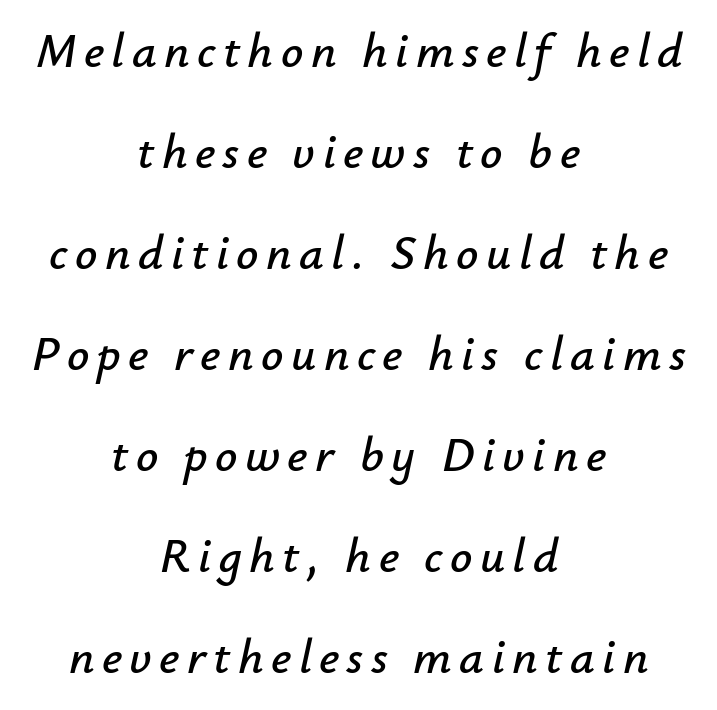
The image shows 49 px text type, italic (leaning right); set centered, loose line spacing (2.06x), not underlined; low stroke contrast and a small x-height.
